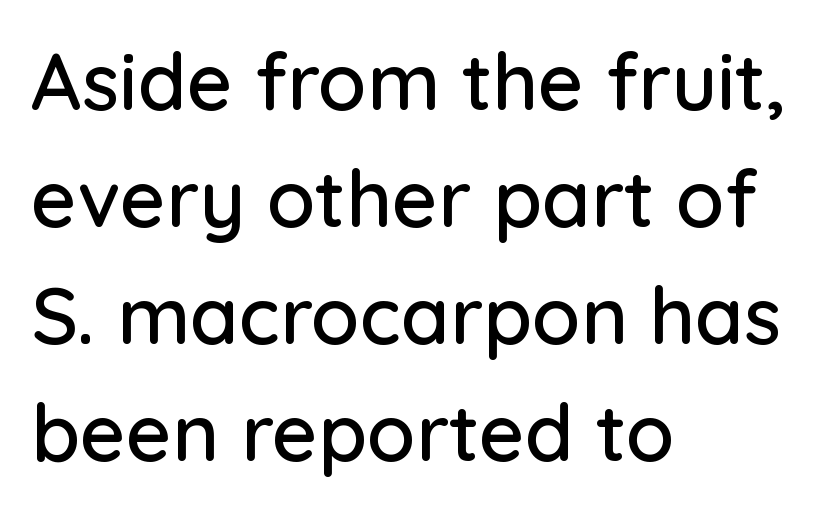
The image shows 79 px sans-serif type, upright; set left-aligned, normal line spacing (1.48x), normal letter spacing, not underlined; low stroke contrast and a medium x-height.
